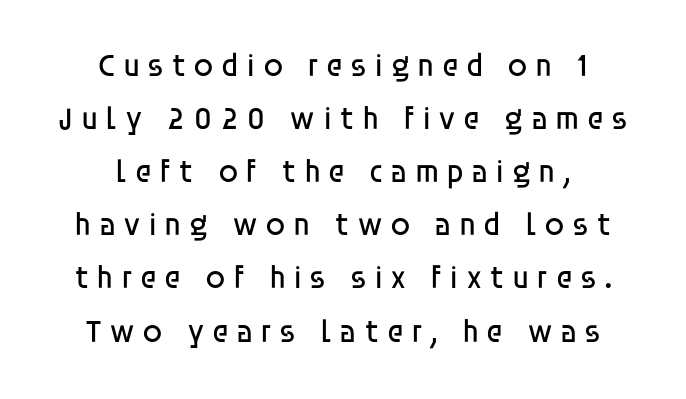
The space directly below the letters is spotless. Short and long lines alike share a common midpoint. In terms of letterspacing, this is a distinctly airy, spread setting. A normal amount of white space separates one row of letters from the next. Think standard paragraph weight, or any step lighter than that. The typeface chosen for these lines omits serifs.
